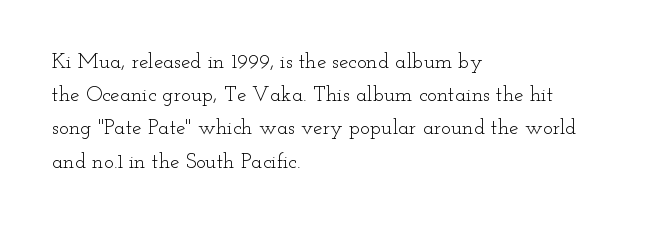
The face looks like a standard text weight, possibly lighter. Short and long lines alike share a common starting point at left. Vertically, the passage feels balanced, rows spaced as you'd expect. A bare baseline throughout the passage. Here the glyphs are tracked normally, forming tight word shapes.
